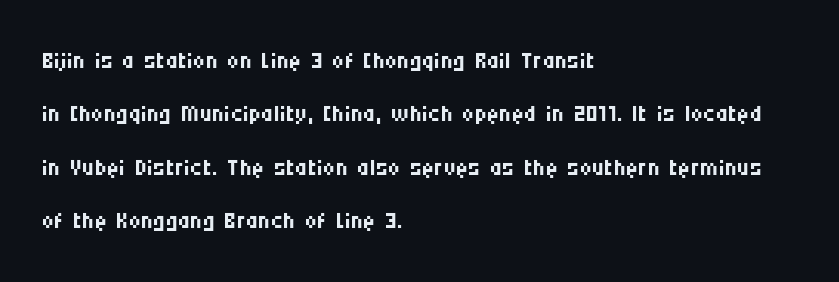
A light-to-regular cut is what we see here. Plain, unruled lines of type. This rendering uses left alignment, leaving the right contour irregular. Short note: letters normally spaced. Every stem runs plumb, perpendicular to the baseline. The block of text has a typical density, with ordinary space between rows.
